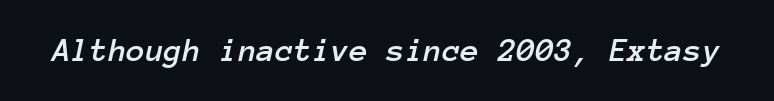
Q: Is the text italic (slanted)? A: Yes, it leans right by about 12 degrees.
Q: Is the text underlined? A: No.
Q: Is the spacing between letters normal or unusually wide? A: Normal.
Q: Width (condensed, normal, or wide)? A: Normal.
Q: Stroke contrast? A: Low.
Q: x-height? A: Medium.
Q: Monospaced? A: Yes.
